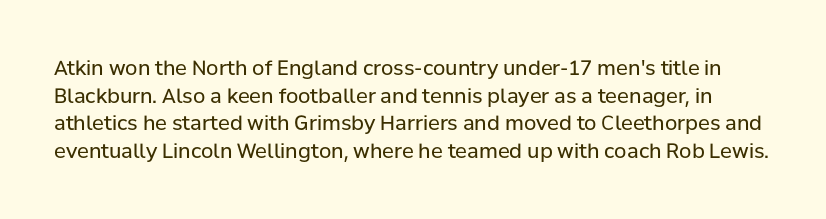
{"italic": "no", "bold": "no", "underline": "no", "line_spacing": "normal", "line_spacing_ratio": 1.38, "letter_spacing": "normal", "letter_spacing_em": 0.0, "glyph_px": 20}
